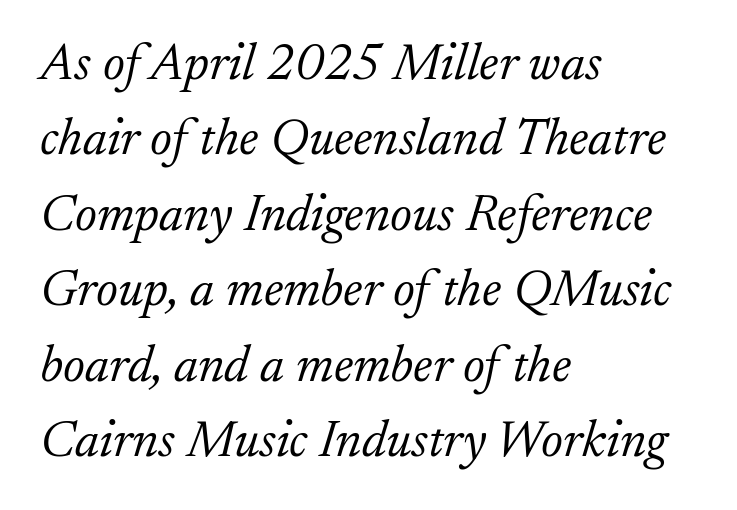
Q: Is the text bold? A: No.
Q: Is the text italic (slanted)? A: Yes, it leans right by about 17 degrees.
Q: Is the typeface a serif or a sans-serif typeface? A: Serif.
Q: Is the text underlined? A: No.
Q: How is the paragraph aligned? A: Left-aligned.
Q: Is the spacing between letters normal or unusually wide? A: Normal.
Q: Is the spacing between lines tight, normal or loose? A: Normal.
Q: Width (condensed, normal, or wide)? A: Normal.
Q: Stroke contrast? A: Low.
Q: x-height? A: Small.
Q: Monospaced? A: No.
